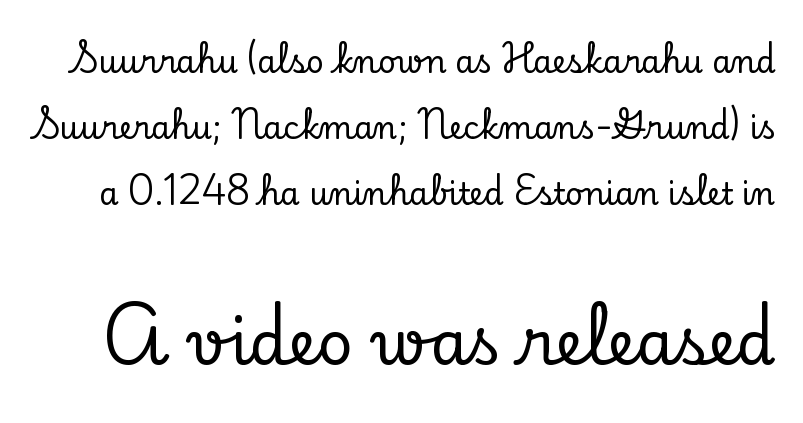
Q: Is the text italic (slanted)? A: No, it is upright.
Q: Is the typeface a serif or a sans-serif typeface? A: Serif.
Q: Is the text underlined? A: No.
Q: Is the spacing between letters normal or unusually wide? A: Normal.
Q: Is the spacing between lines tight, normal or loose? A: Loose.
Q: Which block of text is set in a larger size, the first (top) or the second (bottom)? A: The second (bottom) one.
Q: Width (condensed, normal, or wide)? A: Normal.
Q: Stroke contrast? A: Low.
Q: x-height? A: Small.
Q: Monospaced? A: No.
